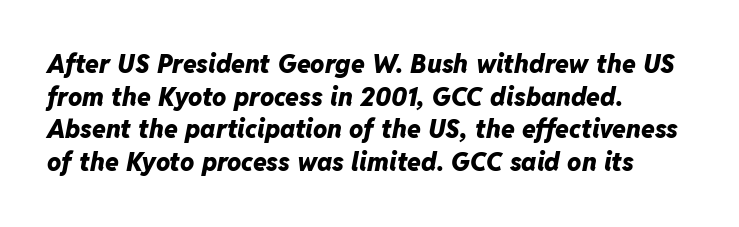
The image shows 25 px bold type, italic (leaning right); set left-aligned, normal line spacing (1.31x), normal letter spacing, not underlined.
